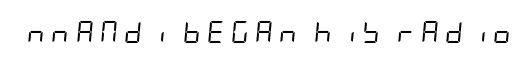
Each stroke keeps to a modest, everyday thickness or less. Glyph-to-glyph distance is far greater than everyday printed text. Rendered with sloped, italic letterforms. Descenders are the only things crossing below the line.
